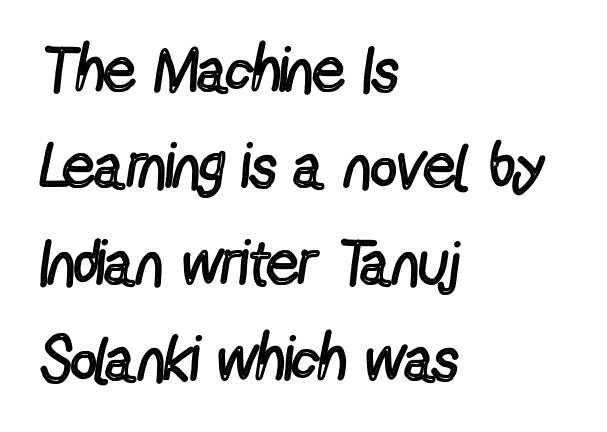
{"serif": "no", "bold": "no", "weight": "regular", "width": "condensed", "x_height": "medium", "monospaced": "no", "underline": "no", "align": "left", "line_spacing": "normal", "line_spacing_ratio": 1.53, "letter_spacing": "normal", "letter_spacing_em": 0.0, "glyph_px": 63}
